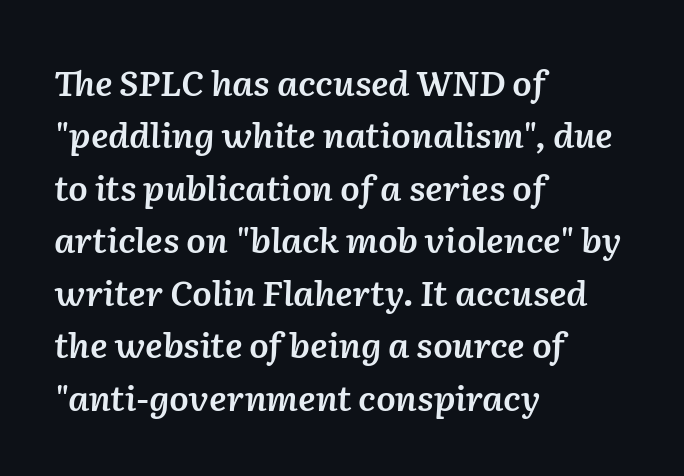
The ragged edge is on the right, which tells us the setting is flush left. The rendering applies a slant to the glyphs. Check under the words: just untouched page. The designer left line spacing at the default. Proportional: the letters do not fall into vertical columns.
